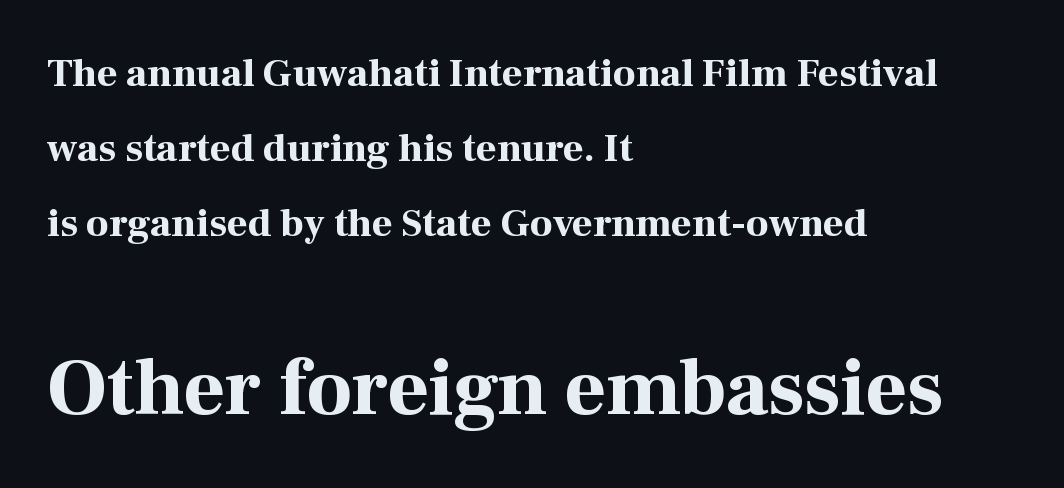
The image shows 80 px bold serif type, upright; set left-aligned, line spacing 1.88x, normal letter spacing, not underlined; the second (bottom) block is 2.0x larger; high stroke contrast and a medium x-height.
